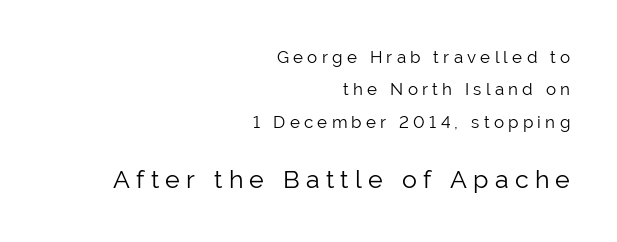
Q: Is the text bold? A: No.
Q: Is the text italic (slanted)? A: No, it is upright.
Q: Is the text underlined? A: No.
Q: How is the paragraph aligned? A: Right-aligned.
Q: Is the spacing between letters normal or unusually wide? A: Unusually wide.
Q: Is the spacing between lines tight, normal or loose? A: Loose.
Q: Which block of text is set in a larger size, the first (top) or the second (bottom)? A: The second (bottom) one.
